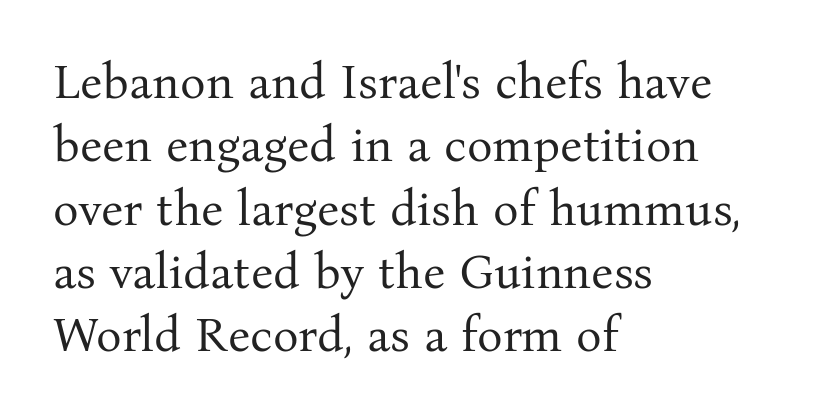
A roman cut, with each character standing at attention. No word sits above an underline. The rag falls on the right side of this text block. Nobody touched the tracking dial on this one.
